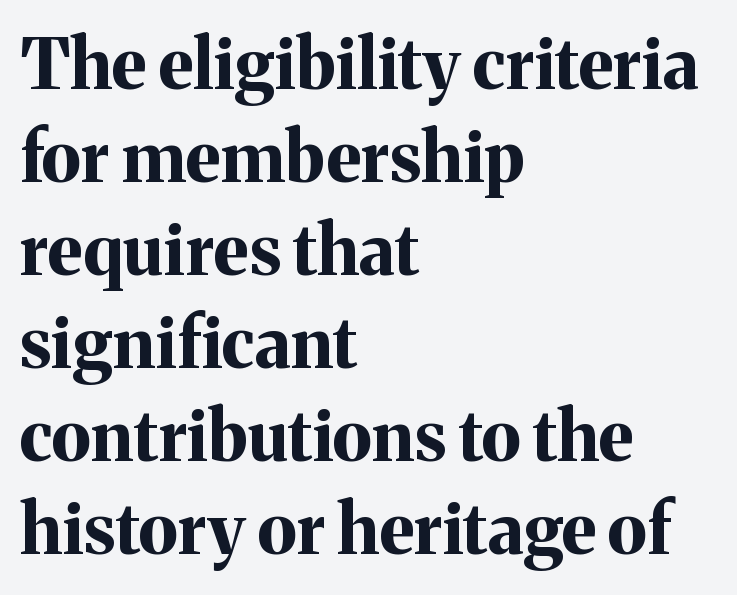
{"serif": "yes", "italic": "no", "bold": "yes", "weight": "bold", "width": "normal", "stroke_contrast": "medium", "x_height": "medium", "monospaced": "no", "underline": "no", "align": "left", "line_spacing": "normal", "line_spacing_ratio": 1.33, "letter_spacing": "normal", "letter_spacing_em": 0.0, "glyph_px": 70}
